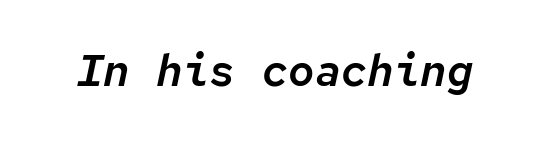
{"italic": "yes", "lean": "right", "slant_degrees": 12, "width": "normal", "stroke_contrast": "low", "x_height": "medium", "monospaced": "yes", "underline": "no", "letter_spacing": "normal", "letter_spacing_em": 0.0, "glyph_px": 44}
